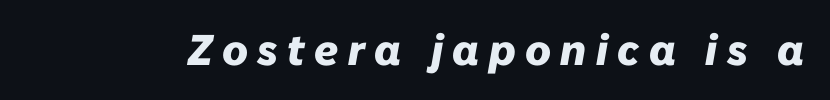
{"italic": "yes", "lean": "right", "slant_degrees": 10, "bold": "yes", "weight": "heavy", "width": "normal", "stroke_contrast": "low", "x_height": "medium", "monospaced": "no", "underline": "no", "letter_spacing": "wide", "letter_spacing_em": 0.22, "glyph_px": 43}
